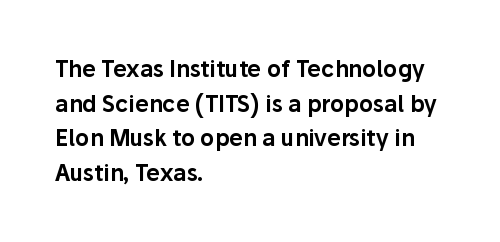
Q: Is the text italic (slanted)? A: No, it is upright.
Q: Is the text underlined? A: No.
Q: How is the paragraph aligned? A: Left-aligned.
Q: Is the spacing between letters normal or unusually wide? A: Normal.
Q: Is the spacing between lines tight, normal or loose? A: Normal.
